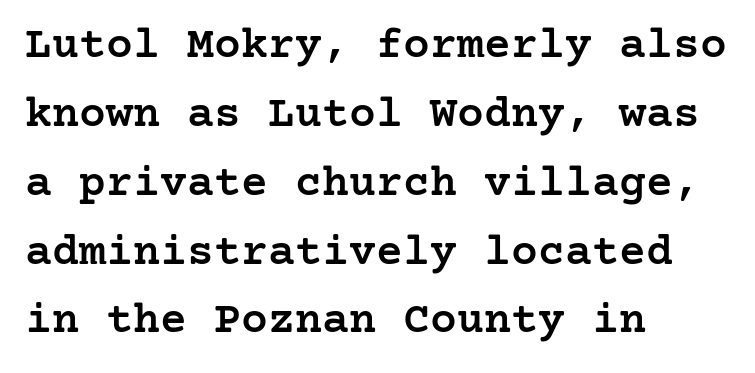
The image shows 45 px semibold serif type, upright; set left-aligned, normal line spacing (1.53x), normal letter spacing, not underlined; low stroke contrast and a medium x-height.
